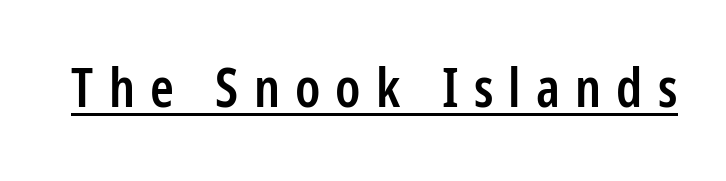
Q: Is the text bold? A: Semi-bold.
Q: Is the text italic (slanted)? A: No, it is upright.
Q: Is the typeface a serif or a sans-serif typeface? A: Sans-serif.
Q: Is the text underlined? A: Yes.
Q: Is the spacing between letters normal or unusually wide? A: Unusually wide.
Q: Width (condensed, normal, or wide)? A: Condensed.
Q: Stroke contrast? A: Low.
Q: x-height? A: Medium.
Q: Monospaced? A: No.
